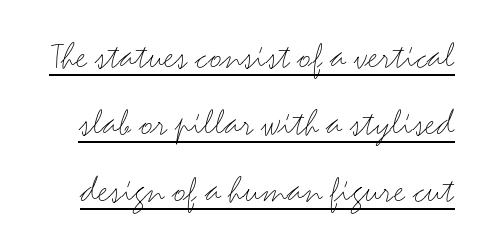
{"serif": "no", "bold": "no", "weight": "light", "width": "wide", "stroke_contrast": "medium", "x_height": "small", "monospaced": "no", "underline": "yes", "line_spacing_ratio": 1.72, "letter_spacing": "normal", "letter_spacing_em": 0.0, "glyph_px": 39}
